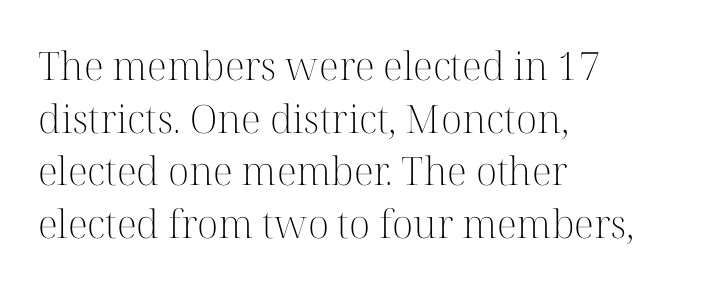
Q: Is the text bold? A: No.
Q: Is the text italic (slanted)? A: No, it is upright.
Q: Is the typeface a serif or a sans-serif typeface? A: Serif.
Q: Is the text underlined? A: No.
Q: How is the paragraph aligned? A: Left-aligned.
Q: Is the spacing between letters normal or unusually wide? A: Normal.
Q: Is the spacing between lines tight, normal or loose? A: Normal.
Q: Width (condensed, normal, or wide)? A: Normal.
Q: Stroke contrast? A: High.
Q: x-height? A: Medium.
Q: Monospaced? A: No.
